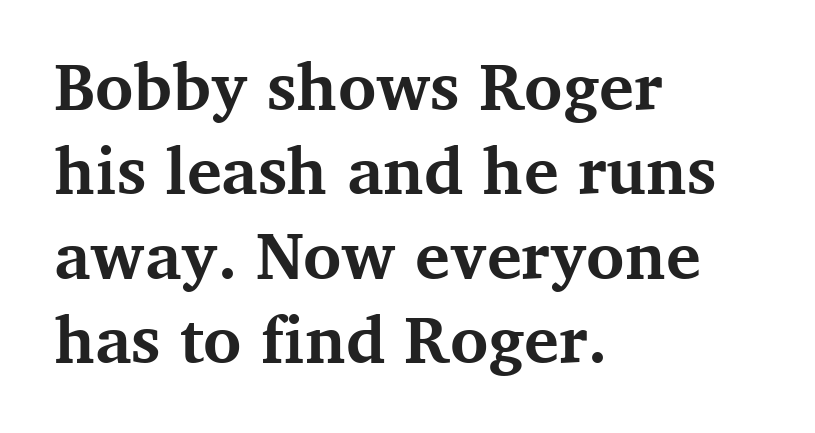
Glyph-to-glyph distance matches everyday printed text. The face used here is seriffed, in the tradition of book romans. Compared with an ordinary text face, these strokes are far heavier — a full bold. Upright lettering throughout.
